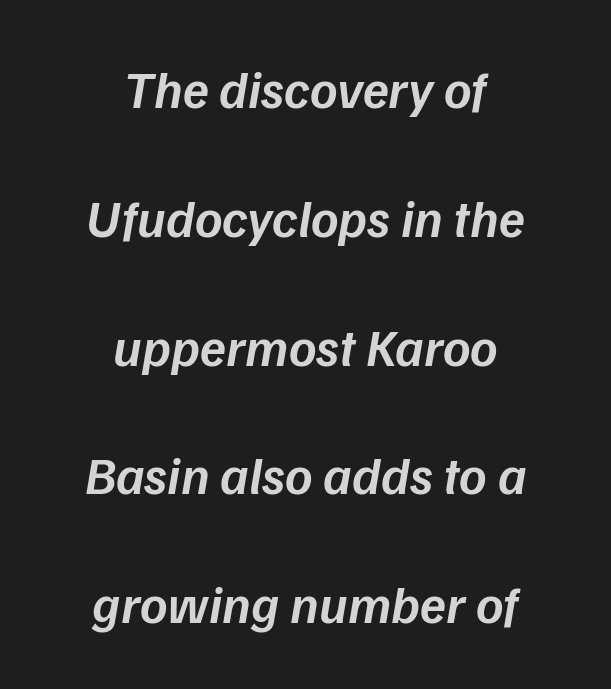
{"italic": "yes", "lean": "right", "slant_degrees": 9, "bold": "semi", "weight": "semibold", "width": "normal", "stroke_contrast": "low", "x_height": "medium", "monospaced": "no", "underline": "no", "align": "center", "line_spacing": "loose", "line_spacing_ratio": 2.43, "letter_spacing": "normal", "letter_spacing_em": 0.0, "glyph_px": 53}
